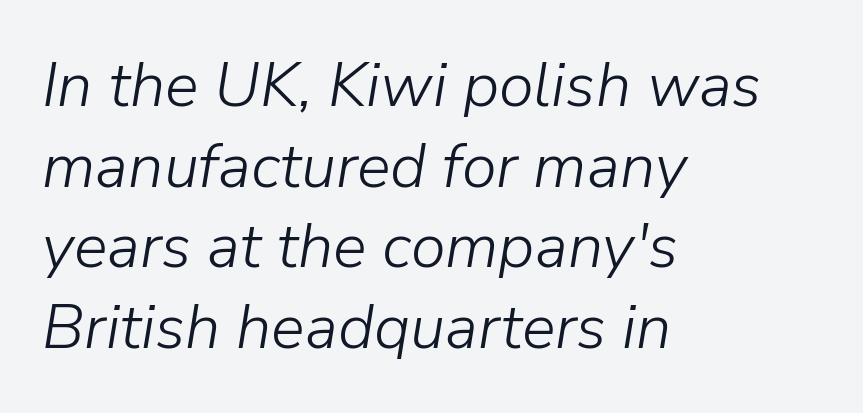
Q: Is the text bold? A: No.
Q: Is the text italic (slanted)? A: Yes, it leans right by about 9 degrees.
Q: Is the text underlined? A: No.
Q: How is the paragraph aligned? A: Left-aligned.
Q: Is the spacing between letters normal or unusually wide? A: Normal.
Q: Is the spacing between lines tight, normal or loose? A: Normal.
Q: Width (condensed, normal, or wide)? A: Normal.
Q: Stroke contrast? A: Low.
Q: x-height? A: Medium.
Q: Monospaced? A: No.
